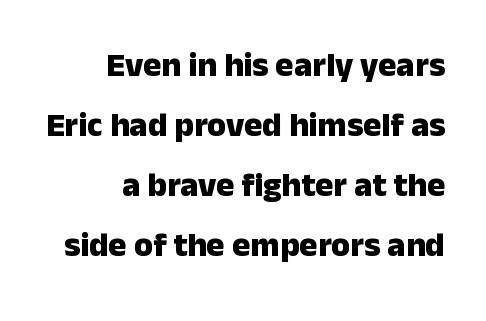
{"serif": "no", "italic": "no", "bold": "yes", "weight": "heavy", "width": "normal", "stroke_contrast": "low", "x_height": "medium", "monospaced": "no", "underline": "no", "align": "right", "line_spacing_ratio": 1.76, "letter_spacing": "normal", "letter_spacing_em": 0.0, "glyph_px": 34}
